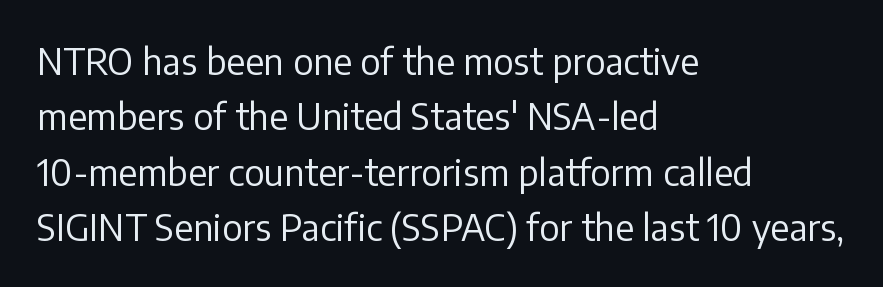
Students, note that the glyphs here touch the page at normal intervals. Upright lettering throughout. Words float on clear page, feet unadorned. Regular leading. The letterforms sit at book weight or below.
